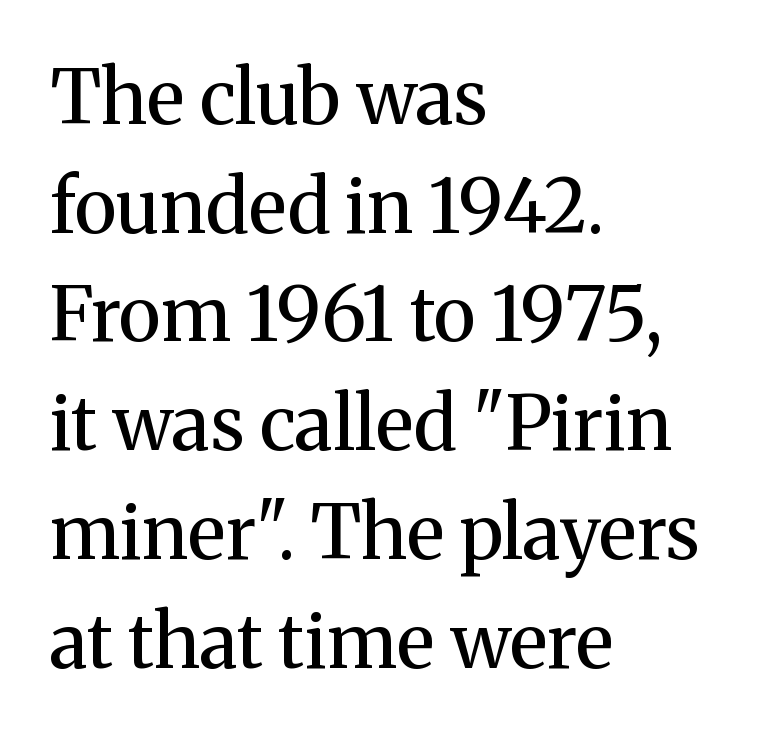
{"serif": "yes", "italic": "no", "bold": "no", "weight": "regular", "width": "normal", "stroke_contrast": "medium", "x_height": "medium", "monospaced": "no", "underline": "no", "align": "left", "line_spacing": "normal", "line_spacing_ratio": 1.45, "letter_spacing": "normal", "letter_spacing_em": 0.0, "glyph_px": 75}
